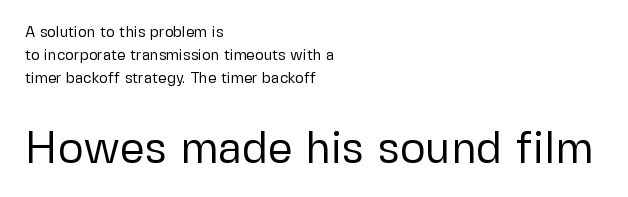
The image shows 44 px regular-weight sans-serif type, upright; set left-aligned, normal line spacing (1.55x), normal letter spacing, not underlined; the second (bottom) block is 2.93x larger; low stroke contrast and a medium x-height.
